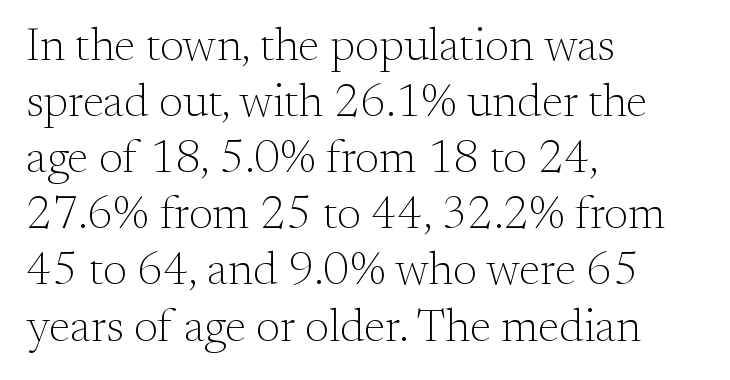
The image shows 46 px light serif type, upright; set left-aligned, line spacing 1.22x, normal letter spacing, not underlined; medium stroke contrast and a small x-height.
